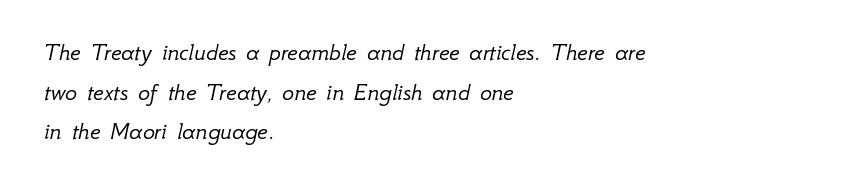
Descenders are the only things crossing below the line. Default kerning and tracking; the words read as compact shapes. The rendering applies a slant to the glyphs. Is this a heavy cut? Hardly; it is regular or lighter.
